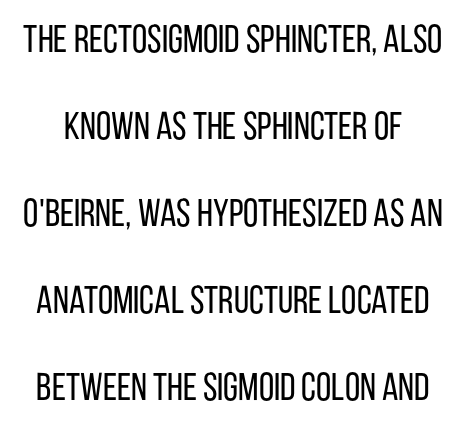
The image shows 39 px regular-weight, condensed sans-serif type, upright; set loose line spacing (2.23x), normal letter spacing, not underlined; low stroke contrast and a large x-height.
